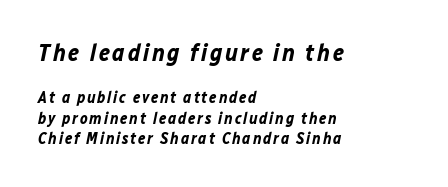
{"italic": "yes", "lean": "right", "slant_degrees": 12, "bold": "yes", "underline": "no", "align": "left", "line_spacing": "normal", "line_spacing_ratio": 1.26, "larger_block": "first", "size_ratio": 1.5, "glyph_px": 24}
